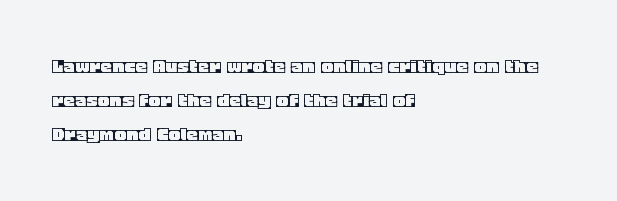
{"italic": "no", "underline": "no", "align": "left", "line_spacing": "normal", "line_spacing_ratio": 1.47, "letter_spacing": "normal", "letter_spacing_em": 0.0, "glyph_px": 23}
